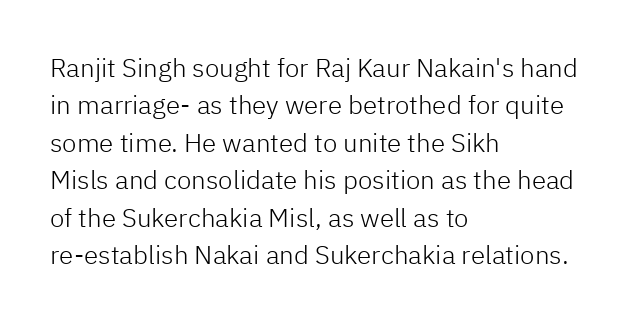
Q: Is the text bold? A: No.
Q: Is the text italic (slanted)? A: No, it is upright.
Q: Is the text underlined? A: No.
Q: How is the paragraph aligned? A: Left-aligned.
Q: Is the spacing between letters normal or unusually wide? A: Normal.
Q: Is the spacing between lines tight, normal or loose? A: Normal.
